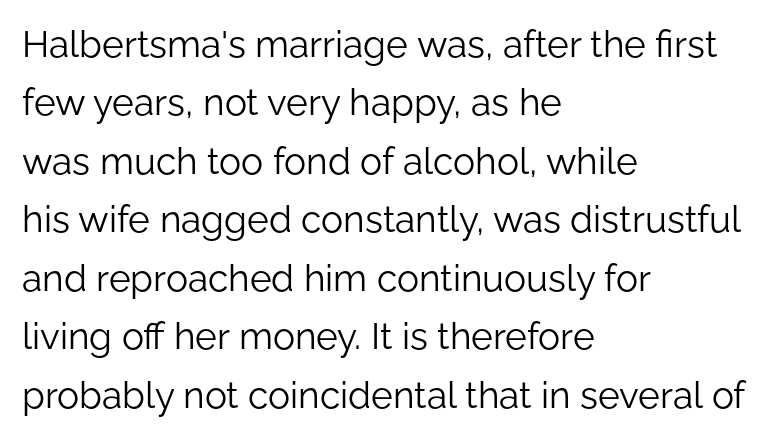
The image shows 37 px light sans-serif type, upright; set left-aligned, normal line spacing (1.58x), normal letter spacing, not underlined; low stroke contrast and a medium x-height.
